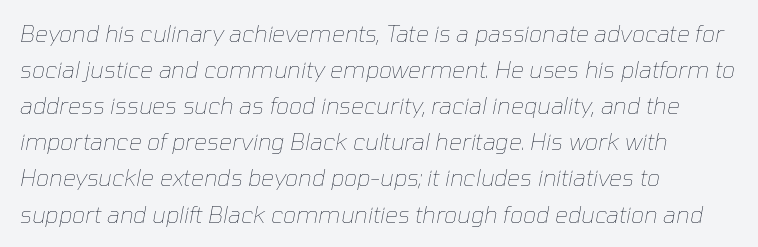
Q: Is the text bold? A: No.
Q: Is the text italic (slanted)? A: Yes, it leans right by about 10 degrees.
Q: Is the text underlined? A: No.
Q: How is the paragraph aligned? A: Left-aligned.
Q: Is the spacing between letters normal or unusually wide? A: Normal.
Q: Is the spacing between lines tight, normal or loose? A: Normal.
